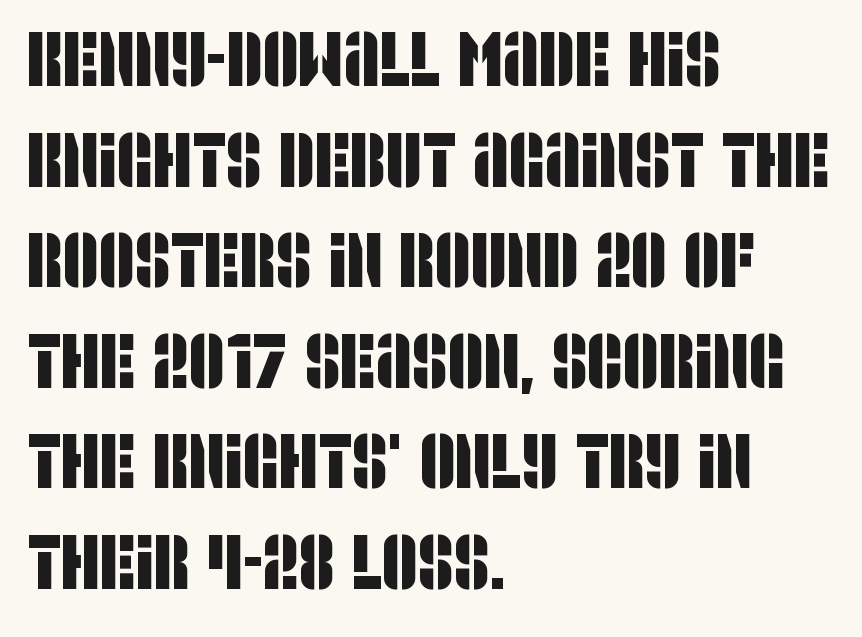
Q: Is the typeface a serif or a sans-serif typeface? A: Sans-serif.
Q: Is the text underlined? A: No.
Q: How is the paragraph aligned? A: Left-aligned.
Q: Is the spacing between letters normal or unusually wide? A: Normal.
Q: Is the spacing between lines tight, normal or loose? A: Normal.
Q: Width (condensed, normal, or wide)? A: Condensed.
Q: Stroke contrast? A: Low.
Q: x-height? A: Large.
Q: Monospaced? A: No.
